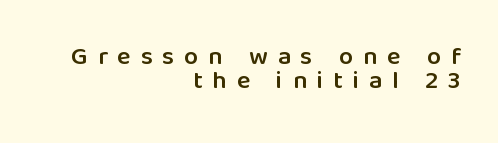
The image shows 25 px text type, upright; set right-aligned, tight line spacing (0.97x), unusually wide letter spacing (+0.4 em), not underlined.
